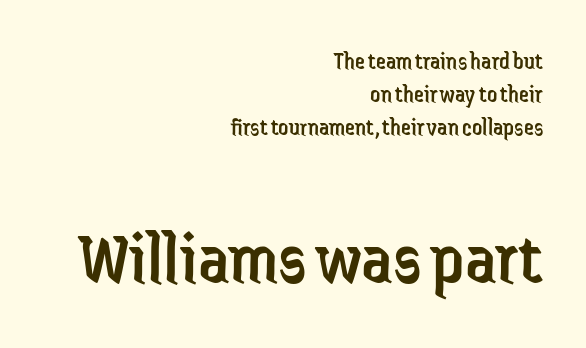
The image shows 76 px regular-weight, condensed sans-serif type, upright; set right-aligned, normal line spacing (1.33x), normal letter spacing, not underlined; the second (bottom) block is 3.04x larger; low stroke contrast and a medium x-height.
